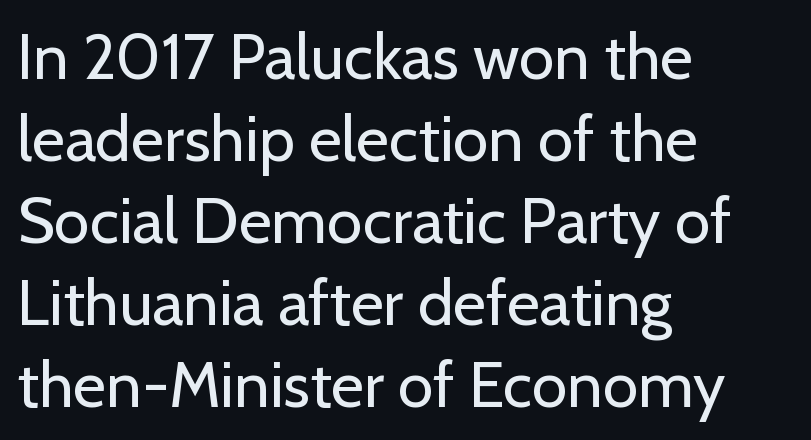
{"serif": "no", "italic": "no", "bold": "no", "weight": "regular", "width": "normal", "stroke_contrast": "low", "x_height": "medium", "monospaced": "no", "underline": "no", "align": "left", "line_spacing": "normal", "line_spacing_ratio": 1.28, "letter_spacing": "normal", "letter_spacing_em": 0.0, "glyph_px": 64}
